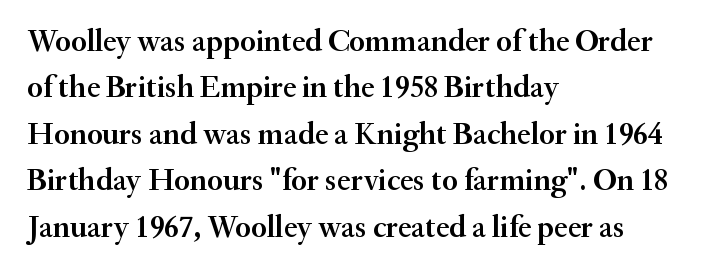
Q: Is the text bold? A: Semi-bold.
Q: Is the text italic (slanted)? A: No, it is upright.
Q: Is the typeface a serif or a sans-serif typeface? A: Serif.
Q: Is the text underlined? A: No.
Q: How is the paragraph aligned? A: Left-aligned.
Q: Is the spacing between letters normal or unusually wide? A: Normal.
Q: Is the spacing between lines tight, normal or loose? A: Normal.
Q: Width (condensed, normal, or wide)? A: Normal.
Q: Stroke contrast? A: Medium.
Q: x-height? A: Small.
Q: Monospaced? A: No.
